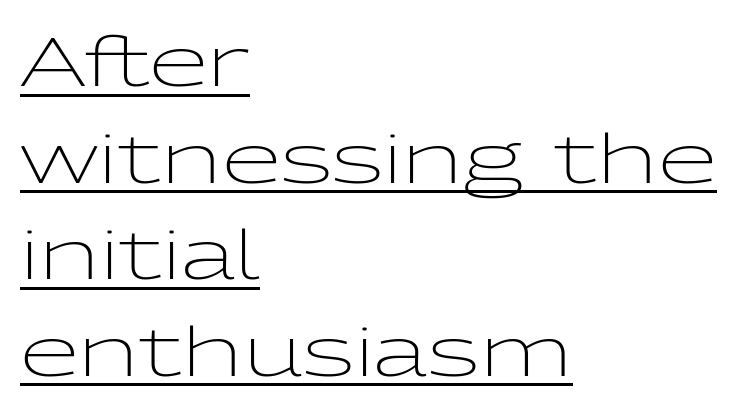
The image shows 68 px light, wide sans-serif type, upright; set left-aligned, normal line spacing (1.42x), normal letter spacing, underlined; low stroke contrast and a medium x-height.
